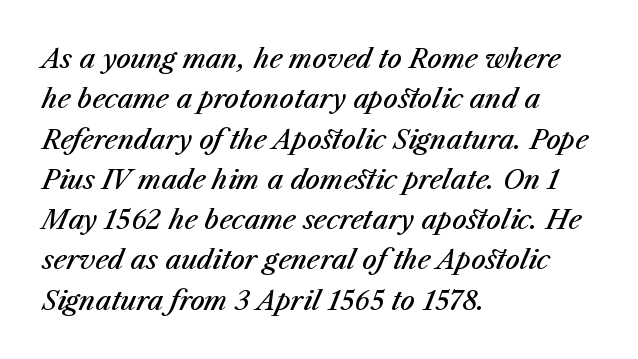
Q: Is the text bold? A: Semi-bold.
Q: Is the text italic (slanted)? A: Yes, it leans right by about 23 degrees.
Q: Is the text underlined? A: No.
Q: How is the paragraph aligned? A: Left-aligned.
Q: Is the spacing between letters normal or unusually wide? A: Normal.
Q: Is the spacing between lines tight, normal or loose? A: Normal.
